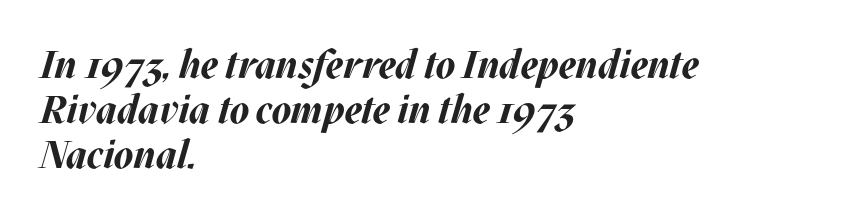
The image shows 39 px bold type, italic (leaning right); set left-aligned, line spacing 1.16x, normal letter spacing, not underlined; medium stroke contrast and a large x-height.
